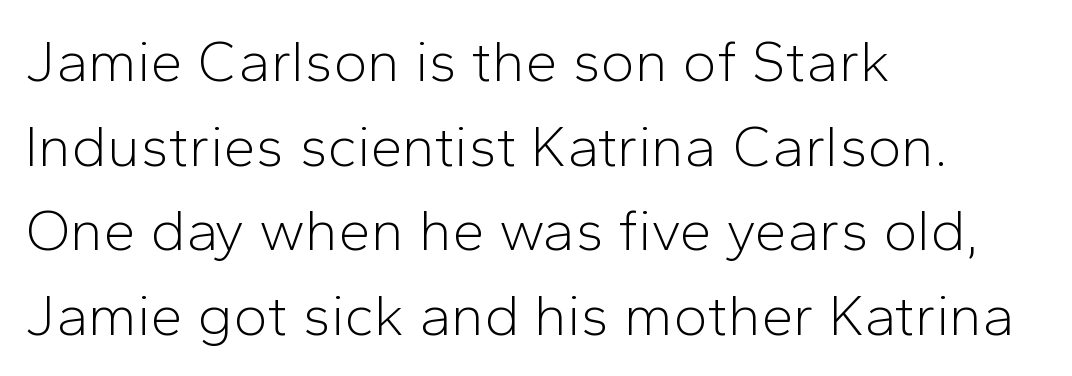
These lines stack with their left ends in a neat column. The line texture is even and compact thanks to regular tracking. You can tell from the bare stems that sans-serif type was used. The vertical gap from one line to the next is medium.
